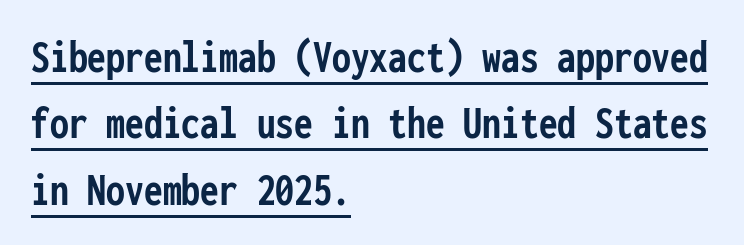
The image shows 47 px semibold, condensed sans-serif type, upright, monospaced; set left-aligned, normal line spacing (1.41x), normal letter spacing, underlined; low stroke contrast and a medium x-height.
